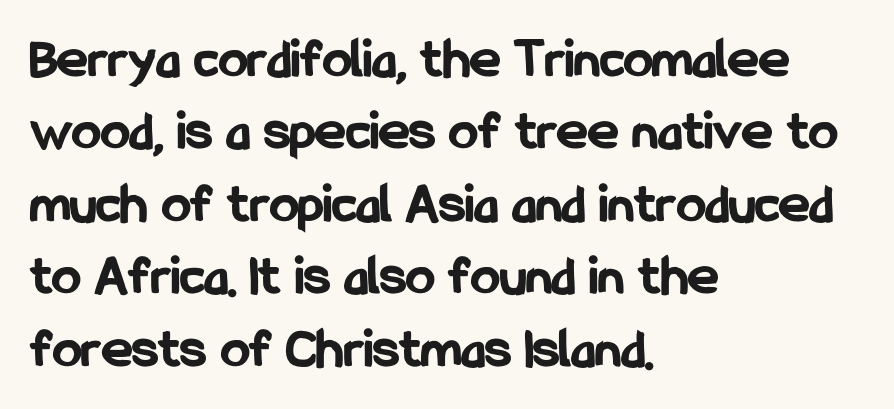
The image shows 58 px bold, condensed sans-serif type, upright; set left-aligned, normal line spacing (1.25x), normal letter spacing, not underlined; low stroke contrast and a medium x-height.
